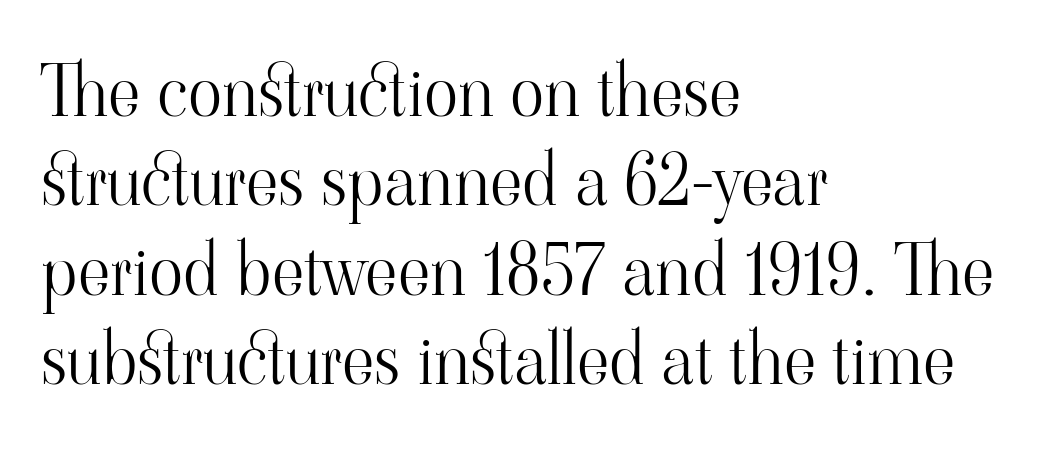
Q: Is the text bold? A: No.
Q: Is the text italic (slanted)? A: No, it is upright.
Q: Is the typeface a serif or a sans-serif typeface? A: Serif.
Q: Is the text underlined? A: No.
Q: How is the paragraph aligned? A: Left-aligned.
Q: Is the spacing between letters normal or unusually wide? A: Normal.
Q: Is the spacing between lines tight, normal or loose? A: Normal.
Q: Width (condensed, normal, or wide)? A: Normal.
Q: Stroke contrast? A: High.
Q: x-height? A: Small.
Q: Monospaced? A: No.
